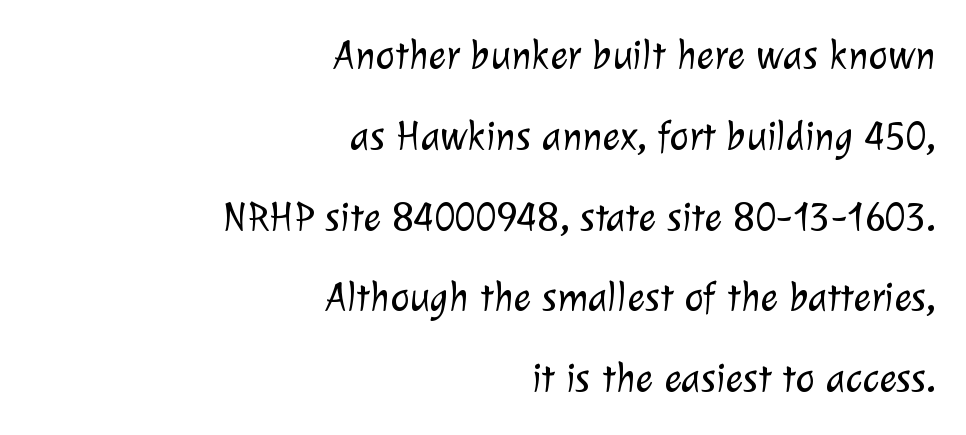
The image shows 41 px light sans-serif type; set right-aligned, loose line spacing (1.97x), normal letter spacing, not underlined; low stroke contrast and a medium x-height.
